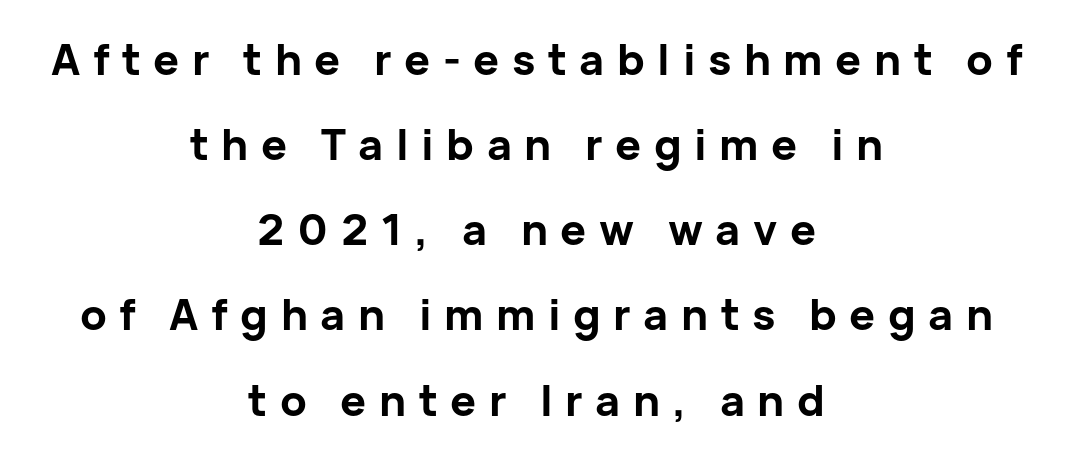
{"serif": "no", "italic": "no", "bold": "yes", "weight": "bold", "width": "normal", "stroke_contrast": "low", "x_height": "medium", "monospaced": "no", "underline": "no", "align": "center", "line_spacing": "loose", "line_spacing_ratio": 1.98, "letter_spacing": "wide", "letter_spacing_em": 0.29, "glyph_px": 43}
